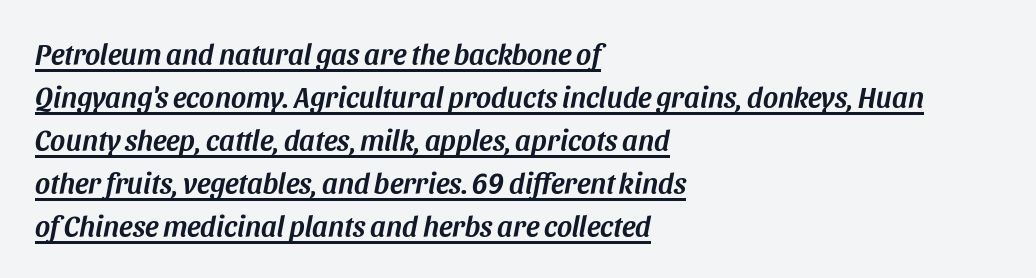
Descenders here cross a horizontal rule under the line. This sample has the flowing, uneven cadence of proportional lettering. Students, observe: this is what conventionally led text looks like. This rendering leaves character spacing at its baseline value. Italic: yes, the glyphs are oblique. These lines stack with their left ends in a neat column.
